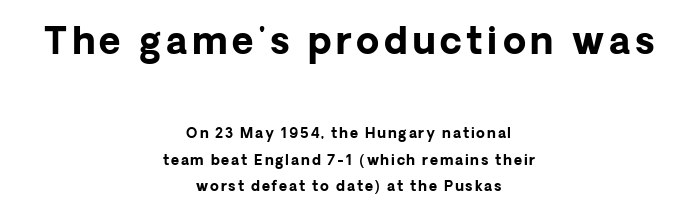
{"serif": "no", "italic": "no", "bold": "yes", "weight": "bold", "width": "normal", "stroke_contrast": "low", "x_height": "medium", "monospaced": "no", "underline": "no", "align": "center", "line_spacing": "loose", "line_spacing_ratio": 1.92, "larger_block": "first", "size_ratio": 2.64, "glyph_px": 37}
